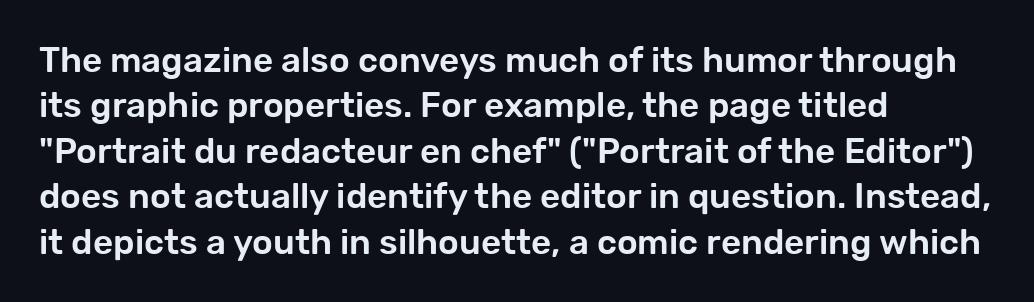
Q: Is the text italic (slanted)? A: No, it is upright.
Q: Is the typeface a serif or a sans-serif typeface? A: Sans-serif.
Q: Is the text underlined? A: No.
Q: How is the paragraph aligned? A: Left-aligned.
Q: Is the spacing between letters normal or unusually wide? A: Normal.
Q: Is the spacing between lines tight, normal or loose? A: Normal.
Q: Width (condensed, normal, or wide)? A: Normal.
Q: Stroke contrast? A: Low.
Q: x-height? A: Medium.
Q: Monospaced? A: No.
